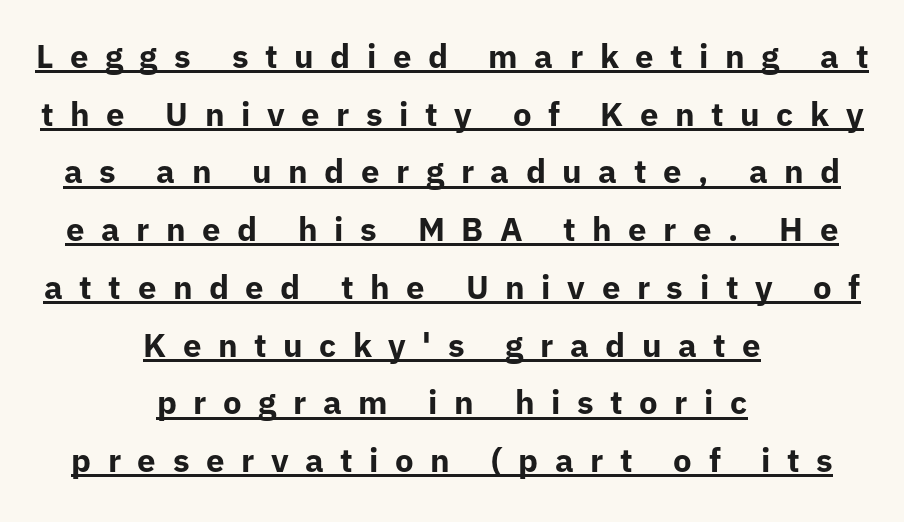
Q: Is the text bold? A: Yes.
Q: Is the text italic (slanted)? A: No, it is upright.
Q: Is the typeface a serif or a sans-serif typeface? A: Sans-serif.
Q: Is the text underlined? A: Yes.
Q: How is the paragraph aligned? A: Centered.
Q: Is the spacing between letters normal or unusually wide? A: Unusually wide.
Q: Width (condensed, normal, or wide)? A: Normal.
Q: Stroke contrast? A: Low.
Q: x-height? A: Medium.
Q: Monospaced? A: No.
